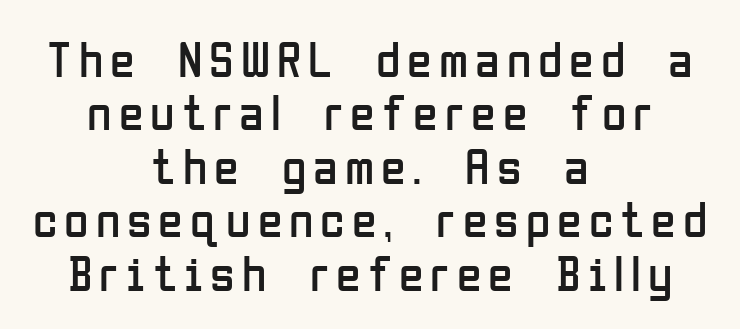
Is this a fixed-width face? No — the glyphs have proportional, varying widths. Layout note: lines centered. The area under the type is left untouched. One glance says dense: line gaps are narrower than usual.
